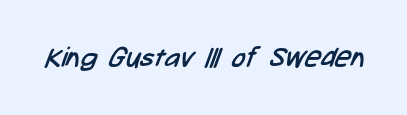
Q: Is the text bold? A: No.
Q: Is the typeface a serif or a sans-serif typeface? A: Sans-serif.
Q: Is the text underlined? A: No.
Q: Is the spacing between letters normal or unusually wide? A: Normal.
Q: Width (condensed, normal, or wide)? A: Condensed.
Q: Stroke contrast? A: Low.
Q: x-height? A: Medium.
Q: Monospaced? A: No.
